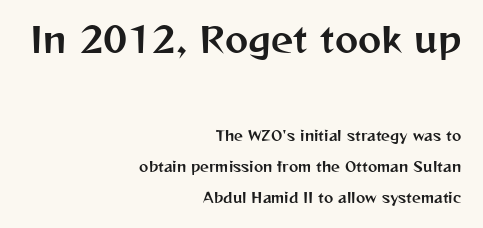
The image shows 35 px sans-serif type, upright; set right-aligned, loose line spacing (2.23x), normal letter spacing, not underlined; the first (top) block is 2.5x larger; medium stroke contrast and a medium x-height.
